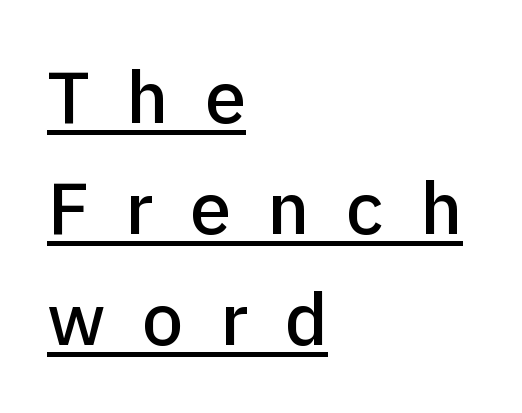
Q: Is the text italic (slanted)? A: No, it is upright.
Q: Is the typeface a serif or a sans-serif typeface? A: Sans-serif.
Q: Is the text underlined? A: Yes.
Q: How is the paragraph aligned? A: Left-aligned.
Q: Is the spacing between letters normal or unusually wide? A: Unusually wide.
Q: Is the spacing between lines tight, normal or loose? A: Normal.
Q: Width (condensed, normal, or wide)? A: Normal.
Q: Stroke contrast? A: Low.
Q: x-height? A: Medium.
Q: Monospaced? A: No.
